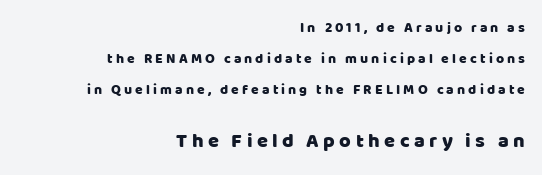
{"italic": "no", "underline": "no", "align": "right", "line_spacing": "loose", "line_spacing_ratio": 2.21, "letter_spacing": "wide", "letter_spacing_em": 0.22, "larger_block": "second", "size_ratio": 1.43, "glyph_px": 20}
